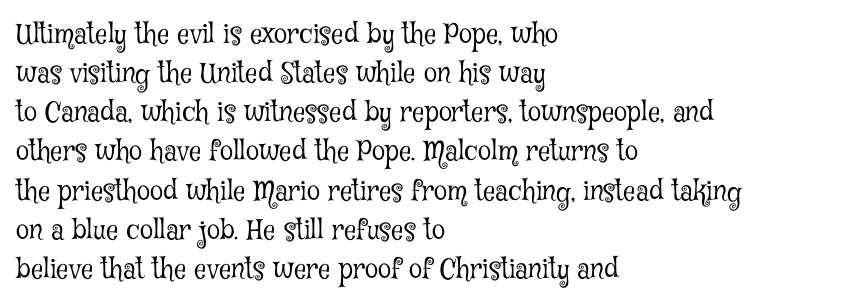
The image shows 27 px text type, upright; set left-aligned, normal line spacing (1.45x), normal letter spacing, not underlined.
